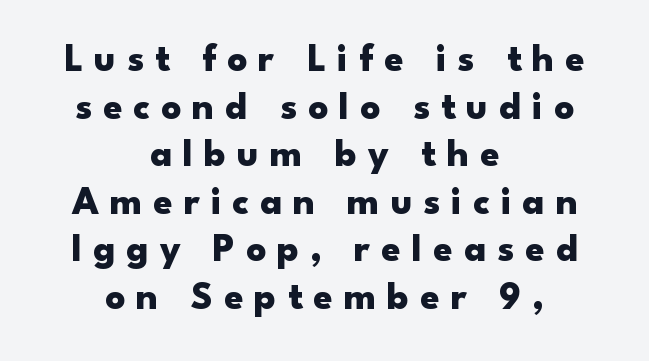
{"serif": "no", "italic": "no", "bold": "yes", "weight": "heavy", "width": "wide", "stroke_contrast": "low", "x_height": "small", "monospaced": "no", "underline": "no", "align": "center", "line_spacing_ratio": 1.22, "letter_spacing": "wide", "letter_spacing_em": 0.28, "glyph_px": 39}
